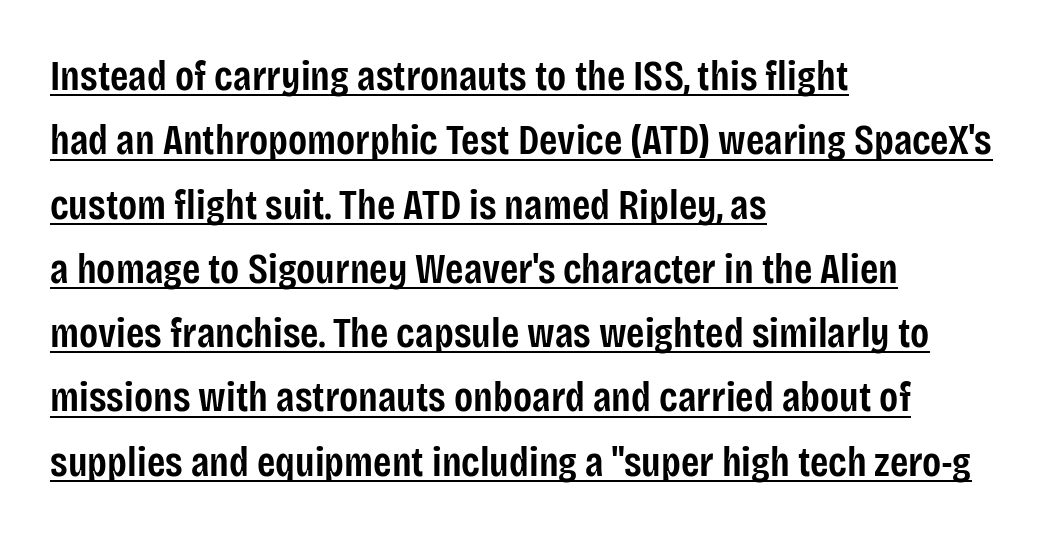
Tracking value appears to be zero — textbook default spacing. Regarding serifs, this sample does without them. Reading down the column, the eye jumps a familiar distance to each next line. Note the varied advance widths — an 'i' is clearly narrower than an 'm'. Students, observe the line beneath the letters — that is underlining. Italic: no, the glyphs are upright roman.
